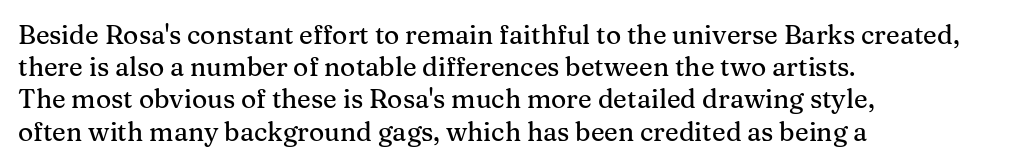
Q: Is the text italic (slanted)? A: No, it is upright.
Q: Is the text underlined? A: No.
Q: How is the paragraph aligned? A: Left-aligned.
Q: Is the spacing between letters normal or unusually wide? A: Normal.
